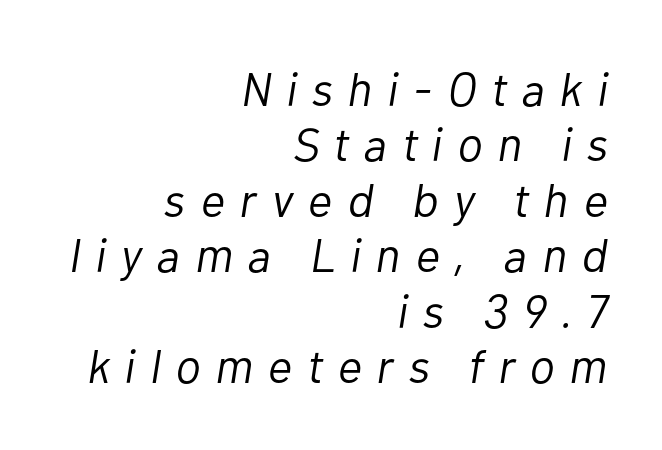
Q: Is the text bold? A: No.
Q: Is the text italic (slanted)? A: Yes, it leans right by about 10 degrees.
Q: Is the text underlined? A: No.
Q: How is the paragraph aligned? A: Right-aligned.
Q: Is the spacing between letters normal or unusually wide? A: Unusually wide.
Q: Width (condensed, normal, or wide)? A: Normal.
Q: Stroke contrast? A: Low.
Q: x-height? A: Medium.
Q: Monospaced? A: No.
